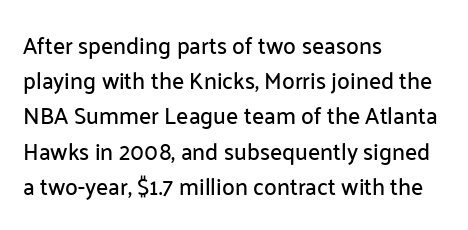
The designer left line spacing at the default. The face used here is rendered with its standard letterfit. The letters stand upright; this is a roman face. The rag falls on the right side of this text block. The words here are not underlined.
